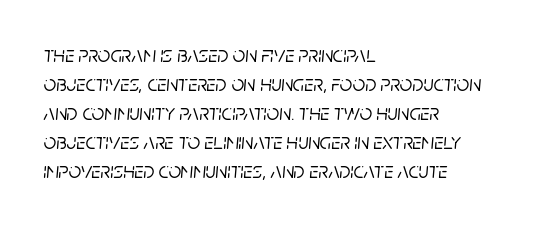
There's an unmistakable incline to the writing here. Default kerning and tracking; the words read as compact shapes. No word sits above an underline. Students, observe: this is what conventionally led text looks like. In CSS terms this would be text-align: left.
